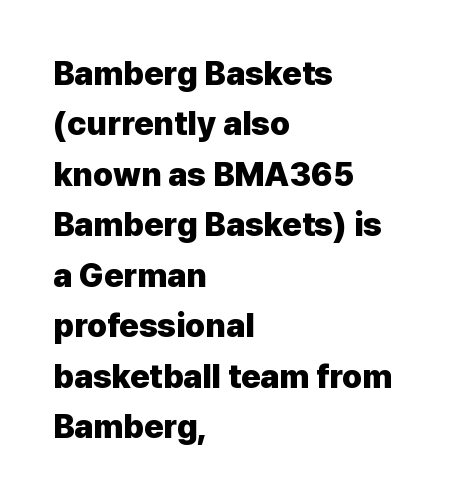
Q: Is the text bold? A: Yes.
Q: Is the text italic (slanted)? A: No, it is upright.
Q: Is the typeface a serif or a sans-serif typeface? A: Sans-serif.
Q: Is the text underlined? A: No.
Q: How is the paragraph aligned? A: Left-aligned.
Q: Is the spacing between letters normal or unusually wide? A: Normal.
Q: Is the spacing between lines tight, normal or loose? A: Normal.
Q: Width (condensed, normal, or wide)? A: Normal.
Q: Stroke contrast? A: Low.
Q: x-height? A: Medium.
Q: Monospaced? A: No.
